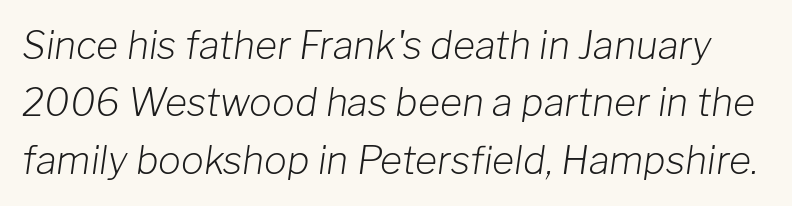
{"italic": "yes", "lean": "right", "slant_degrees": 8, "bold": "no", "weight": "light", "width": "normal", "stroke_contrast": "low", "x_height": "medium", "monospaced": "no", "underline": "no", "line_spacing": "normal", "line_spacing_ratio": 1.51, "letter_spacing": "normal", "letter_spacing_em": 0.0, "glyph_px": 38}
